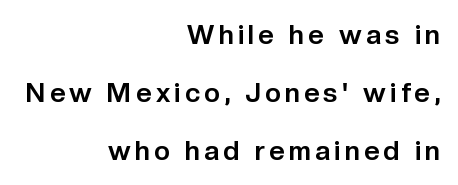
{"italic": "no", "bold": "yes", "underline": "no", "align": "right", "line_spacing": "loose", "line_spacing_ratio": 2.14, "glyph_px": 27}
